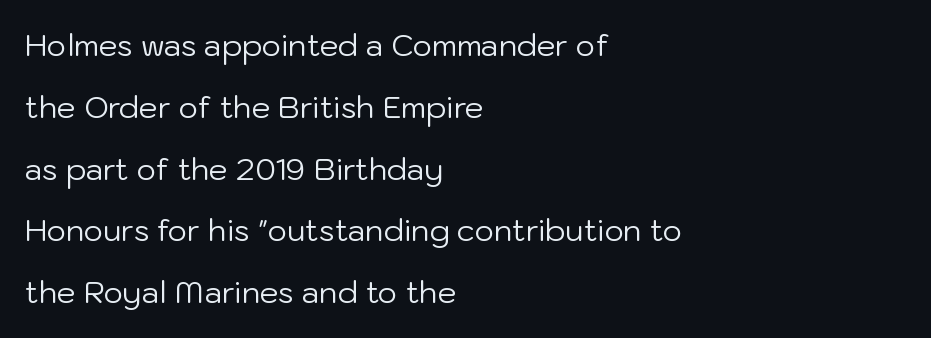
{"serif": "no", "italic": "no", "bold": "no", "weight": "regular", "width": "normal", "stroke_contrast": "low", "x_height": "medium", "monospaced": "no", "underline": "no", "align": "left", "line_spacing": "loose", "line_spacing_ratio": 2.06, "letter_spacing": "normal", "letter_spacing_em": 0.0, "glyph_px": 30}
